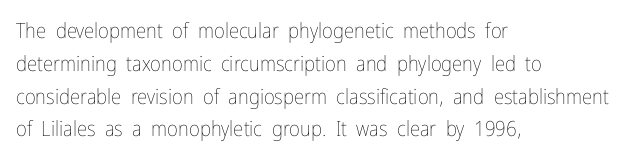
Q: Is the text bold? A: No.
Q: Is the text italic (slanted)? A: No, it is upright.
Q: Is the text underlined? A: No.
Q: How is the paragraph aligned? A: Left-aligned.
Q: Is the spacing between letters normal or unusually wide? A: Normal.
Q: Is the spacing between lines tight, normal or loose? A: Normal.
